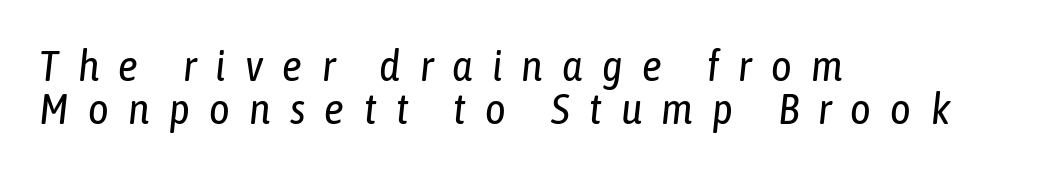
{"italic": "yes", "lean": "right", "slant_degrees": 6, "bold": "no", "weight": "regular", "width": "condensed", "stroke_contrast": "low", "x_height": "medium", "monospaced": "no", "underline": "no", "align": "left", "line_spacing": "tight", "line_spacing_ratio": 0.98, "letter_spacing": "wide", "letter_spacing_em": 0.44, "glyph_px": 44}
